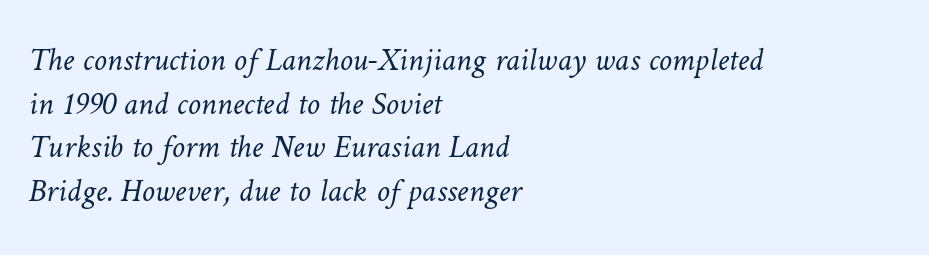
Q: Is the text bold? A: No.
Q: Is the text underlined? A: No.
Q: How is the paragraph aligned? A: Left-aligned.
Q: Is the spacing between letters normal or unusually wide? A: Normal.
Q: Is the spacing between lines tight, normal or loose? A: Normal.
Q: Width (condensed, normal, or wide)? A: Normal.
Q: Stroke contrast? A: Low.
Q: x-height? A: Medium.
Q: Monospaced? A: No.
